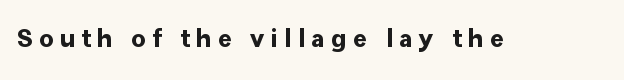
The image shows 26 px bold type, upright; set unusually wide letter spacing (+0.24 em), not underlined.
